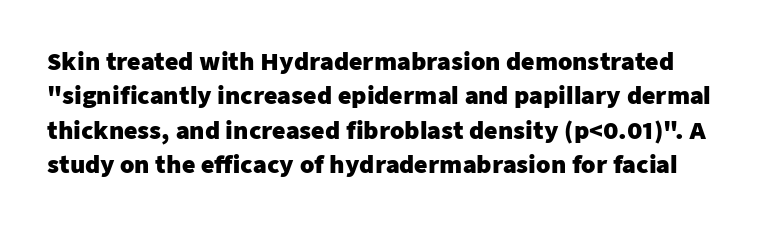
Q: Is the text bold? A: Yes.
Q: Is the text italic (slanted)? A: No, it is upright.
Q: Is the text underlined? A: No.
Q: Is the spacing between letters normal or unusually wide? A: Normal.
Q: Is the spacing between lines tight, normal or loose? A: Normal.
